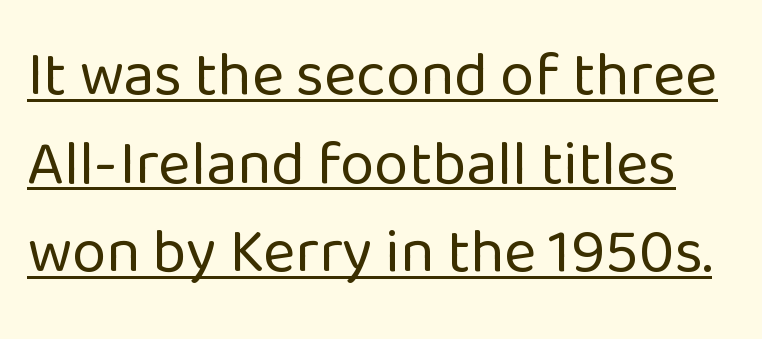
Caption: standard tracking, unaltered. The lines sit at an ordinary, default distance from one another. Emphasis is given by a line drawn under the lettering. Spacing verdict: proportional, widths tailored to each character. Nope, not italic — everything's standing straight.
